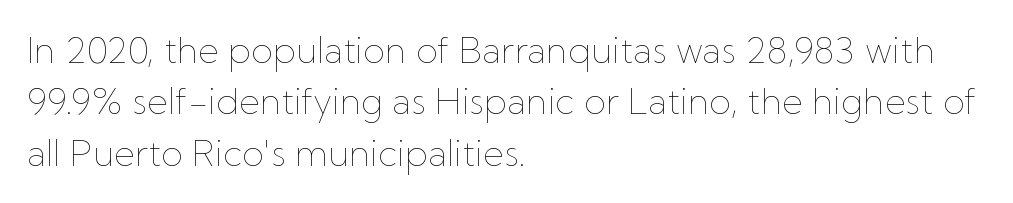
These lines are rendered in a variable-pitch font. The type is set solid horizontally, with unmodified tracking. Interline gaps are of average width in this sample. The specimen omits any rule beneath the text block's lines.
